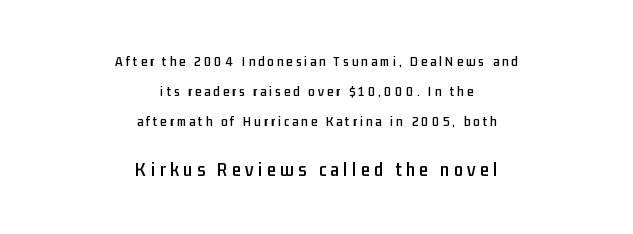
Compared with a flush-left layout, this one balances lines on the center instead. Is the lower block the larger one? Yes — the lower block carries the bigger type. Airy leading. The tracking jumps out immediately: characters are airy and widely separated. Underlining? Definitely not there.
